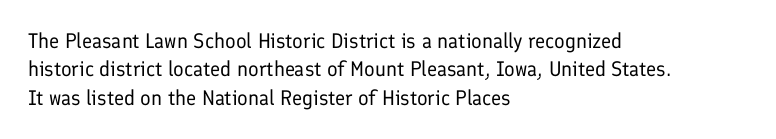
Evenly set lines give the paragraph a standard silhouette. Students, note that the glyphs here touch the page at normal intervals. In terms of posture, this sample is upright. Typeset ragged right — the left edge is the straight one.
